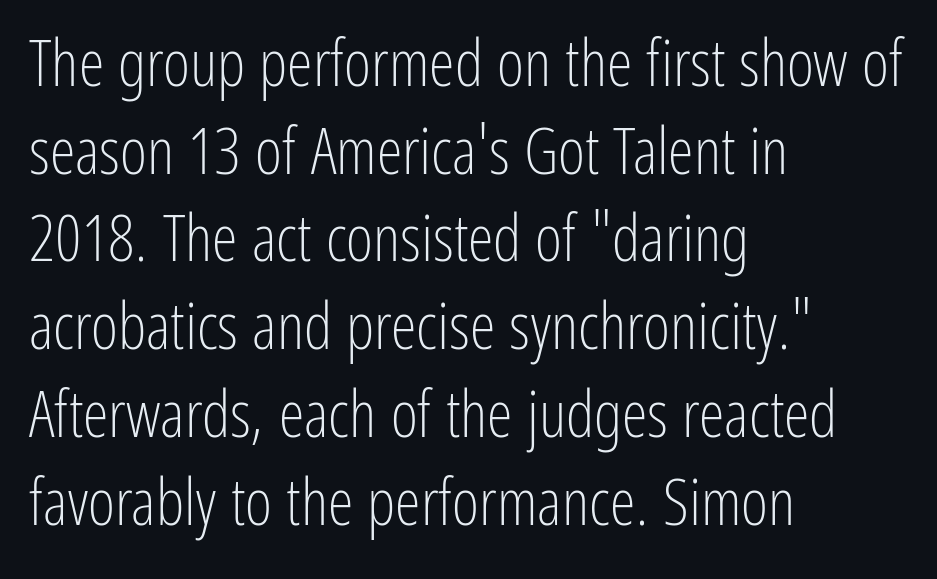
The image shows 65 px light, condensed sans-serif type, upright; set left-aligned, normal line spacing (1.35x), normal letter spacing, not underlined; low stroke contrast and a medium x-height.
